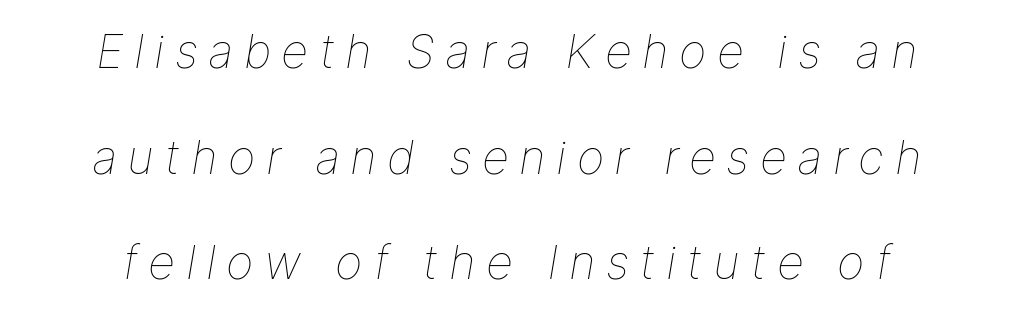
{"italic": "yes", "lean": "right", "slant_degrees": 9, "bold": "no", "weight": "thin", "width": "normal", "stroke_contrast": "low", "x_height": "medium", "monospaced": "no", "underline": "no", "align": "center", "line_spacing": "loose", "line_spacing_ratio": 2.25, "letter_spacing": "wide", "letter_spacing_em": 0.22, "glyph_px": 47}
